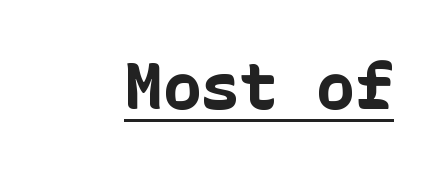
The axis of the letterforms is exactly vertical. Compared with undecorated copy, this sample adds a rule below the words. Notice how thick the strokes are: this is what a full bold looks like. The font family rendered here belongs to the sans-serif group. Letter spacing: default.
